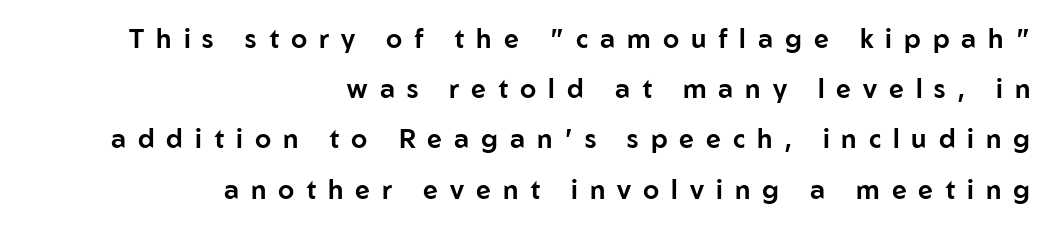
The image shows 26 px text type, upright; set right-aligned, loose line spacing (1.93x), unusually wide letter spacing (+0.46 em), not underlined.
